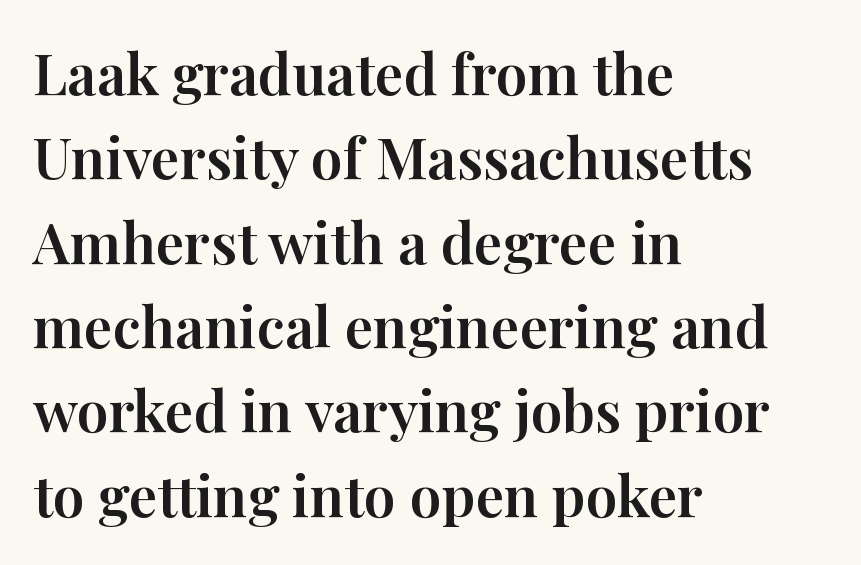
Q: Is the text italic (slanted)? A: No, it is upright.
Q: Is the typeface a serif or a sans-serif typeface? A: Serif.
Q: Is the text underlined? A: No.
Q: How is the paragraph aligned? A: Left-aligned.
Q: Is the spacing between letters normal or unusually wide? A: Normal.
Q: Is the spacing between lines tight, normal or loose? A: Normal.
Q: Width (condensed, normal, or wide)? A: Normal.
Q: Stroke contrast? A: High.
Q: x-height? A: Medium.
Q: Monospaced? A: No.
